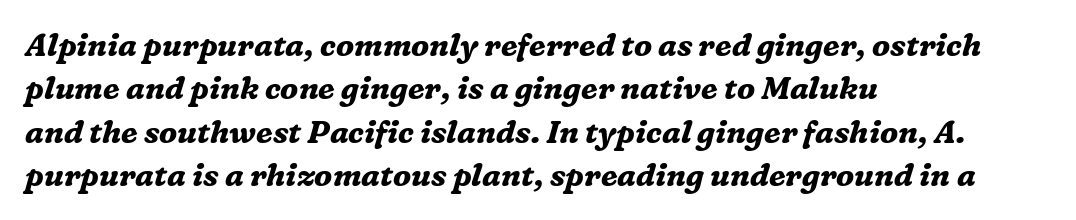
Q: Is the text bold? A: Yes.
Q: Is the text italic (slanted)? A: Yes, it leans right by about 16 degrees.
Q: Is the typeface a serif or a sans-serif typeface? A: Serif.
Q: Is the text underlined? A: No.
Q: How is the paragraph aligned? A: Left-aligned.
Q: Is the spacing between letters normal or unusually wide? A: Normal.
Q: Is the spacing between lines tight, normal or loose? A: Normal.
Q: Width (condensed, normal, or wide)? A: Normal.
Q: Stroke contrast? A: Medium.
Q: x-height? A: Medium.
Q: Monospaced? A: No.
